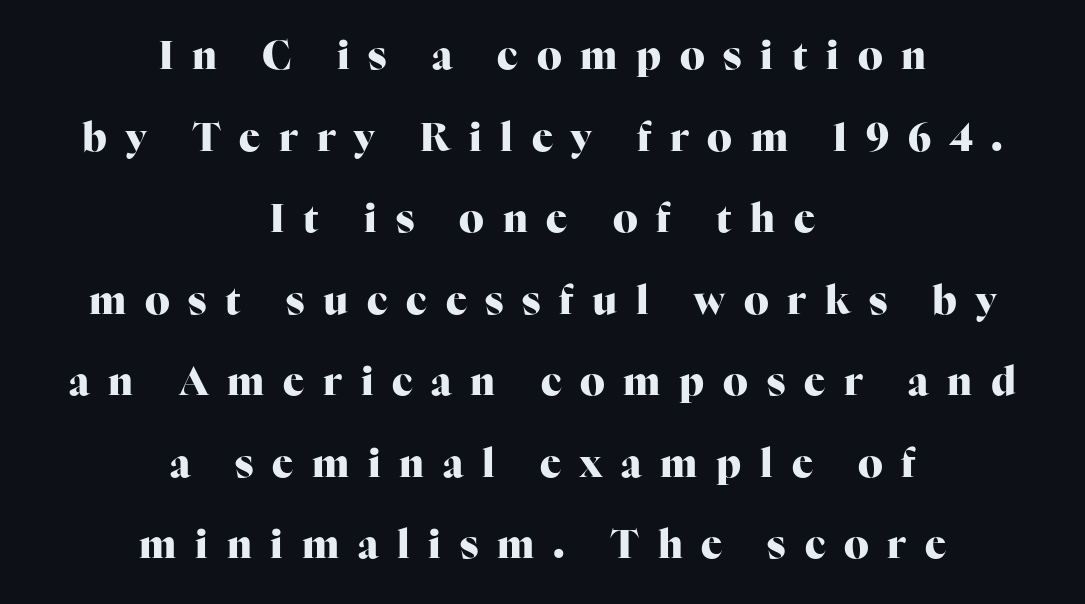
The rendering uses natural spacing where letterforms have individual widths. The strip under each line holds only bare page. Rendered with straight, roman letterforms. The rendering uses a large line-height, opening up the rows. Summary of weight: heavy, a full bold. In CSS terms this would be text-align: center.
